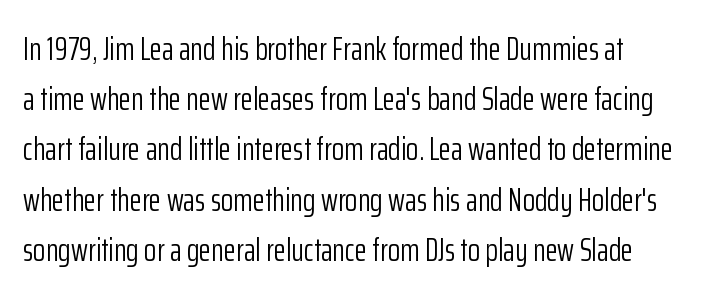
{"serif": "no", "italic": "no", "bold": "no", "weight": "light", "width": "condensed", "stroke_contrast": "low", "x_height": "medium", "monospaced": "no", "underline": "no", "line_spacing": "normal", "line_spacing_ratio": 1.57, "letter_spacing": "normal", "letter_spacing_em": 0.0, "glyph_px": 32}
